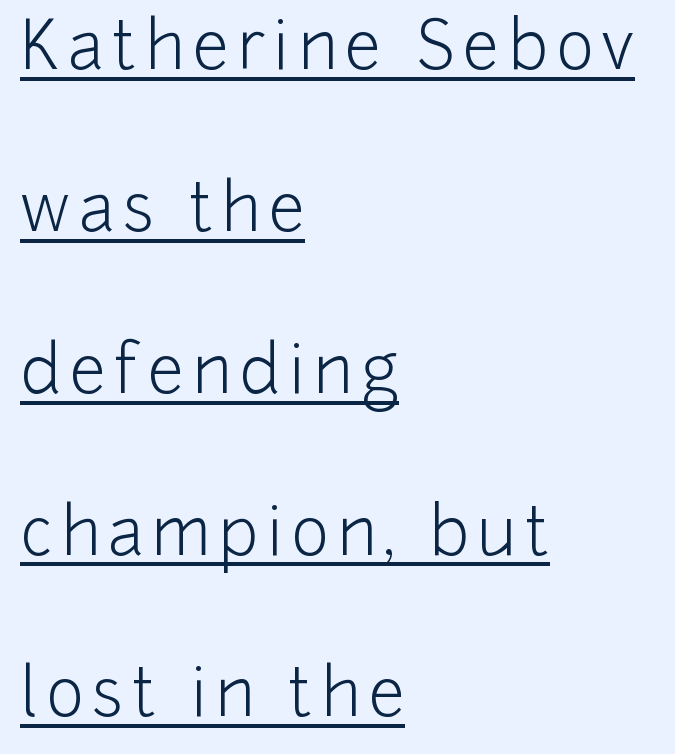
Q: Is the text bold? A: No.
Q: Is the text italic (slanted)? A: No, it is upright.
Q: Is the typeface a serif or a sans-serif typeface? A: Sans-serif.
Q: Is the text underlined? A: Yes.
Q: How is the paragraph aligned? A: Left-aligned.
Q: Is the spacing between lines tight, normal or loose? A: Loose.
Q: Width (condensed, normal, or wide)? A: Normal.
Q: Stroke contrast? A: Low.
Q: x-height? A: Medium.
Q: Monospaced? A: No.
